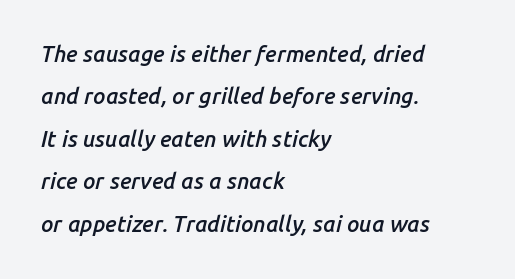
{"italic": "yes", "lean": "right", "slant_degrees": 14, "bold": "semi", "underline": "no", "align": "left", "line_spacing": "loose", "line_spacing_ratio": 1.93, "letter_spacing": "normal", "letter_spacing_em": 0.0, "glyph_px": 22}
